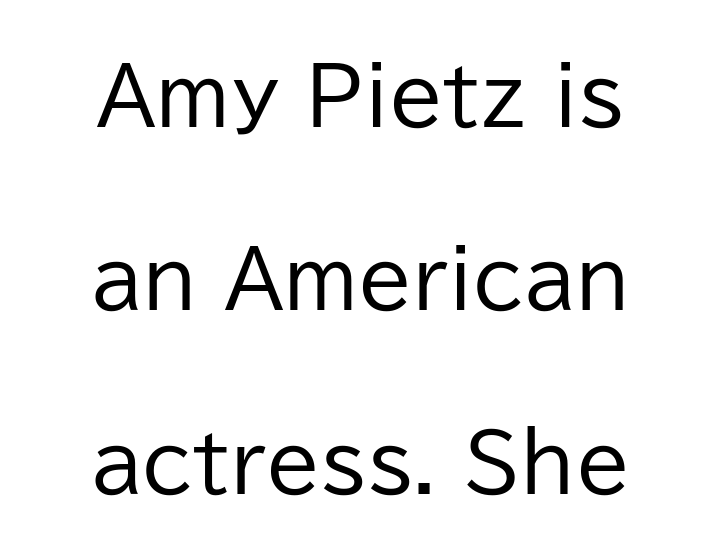
The image shows 79 px regular-weight sans-serif type, upright; set loose line spacing (2.32x), normal letter spacing, not underlined; low stroke contrast and a medium x-height.
